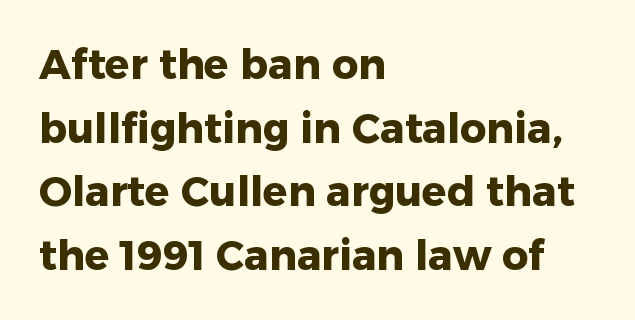
The image shows 41 px heavy sans-serif type, upright; set left-aligned, normal line spacing (1.55x), normal letter spacing, not underlined; low stroke contrast and a medium x-height.
